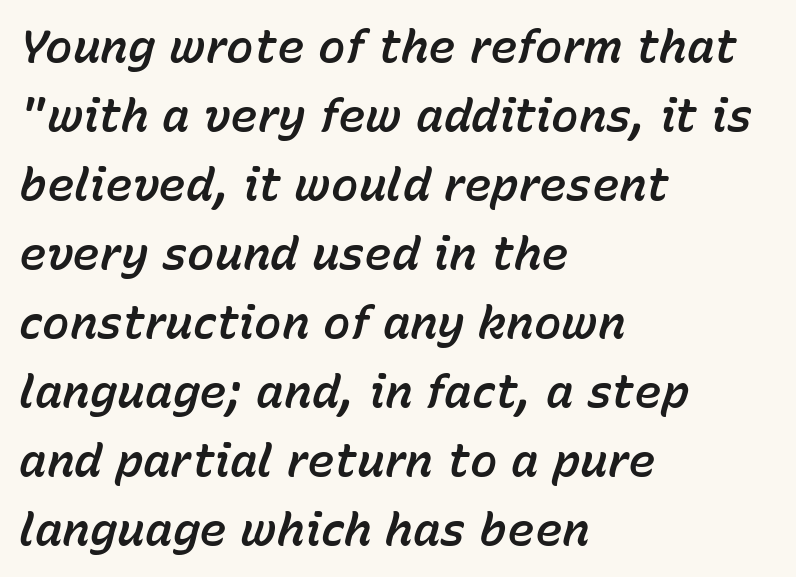
The rendering anchors every line to the left-hand side. You could call the tracking neutral — neither tight nor loose. Unmarked baselines from the first word to the last. In terms of posture, this sample is oblique.
